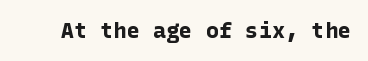
{"italic": "no", "bold": "yes", "underline": "no", "letter_spacing": "normal", "letter_spacing_em": 0.0, "glyph_px": 22}
